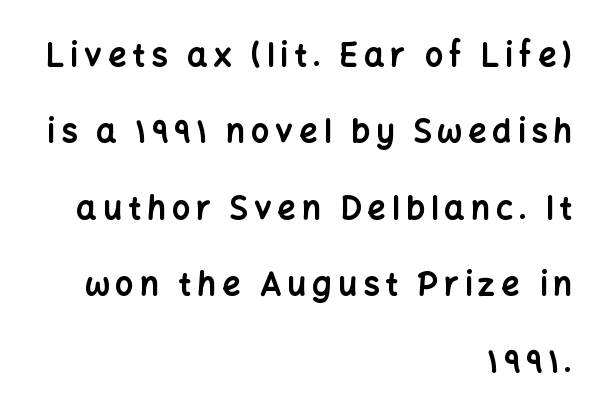
Does the type have serifs? No, each stem ends abruptly. This sample trades compactness for vertical openness between lines. Heft: maximum for text — a bold. Notice how the passage keeps a crisp vertical edge on the right only. Rule under the text: the space is simply empty.
